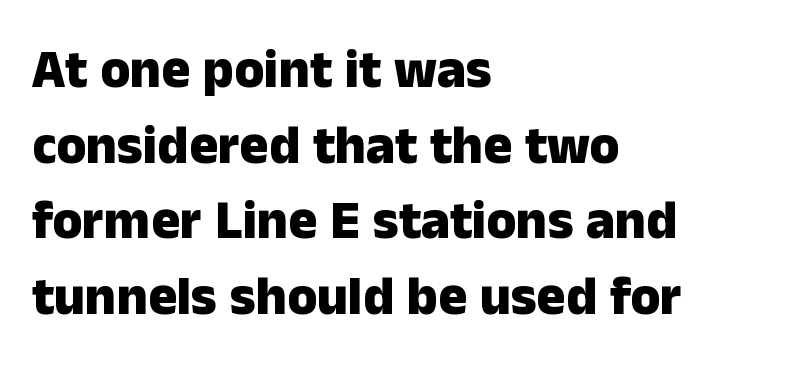
{"serif": "no", "italic": "no", "bold": "yes", "weight": "heavy", "width": "normal", "stroke_contrast": "low", "x_height": "medium", "monospaced": "no", "underline": "no", "align": "left", "line_spacing": "normal", "line_spacing_ratio": 1.4, "letter_spacing": "normal", "letter_spacing_em": 0.0, "glyph_px": 54}
